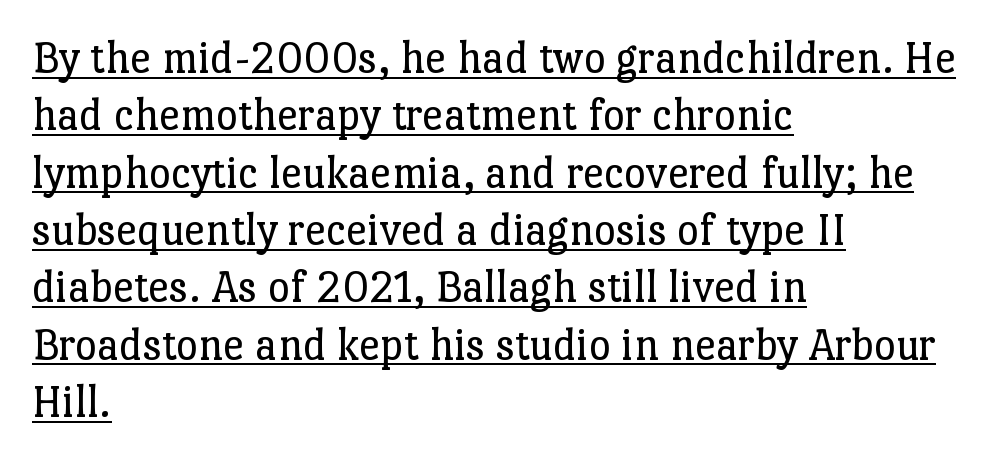
The image shows 47 px regular-weight serif type, upright; set left-aligned, line spacing 1.22x, normal letter spacing, underlined; low stroke contrast and a medium x-height.
